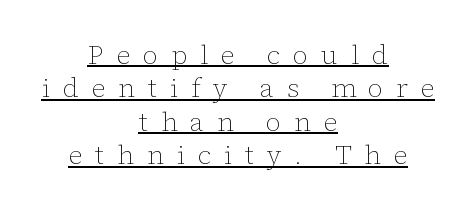
{"italic": "no", "bold": "no", "underline": "yes", "align": "center", "line_spacing_ratio": 1.24, "letter_spacing": "wide", "letter_spacing_em": 0.47, "glyph_px": 27}
